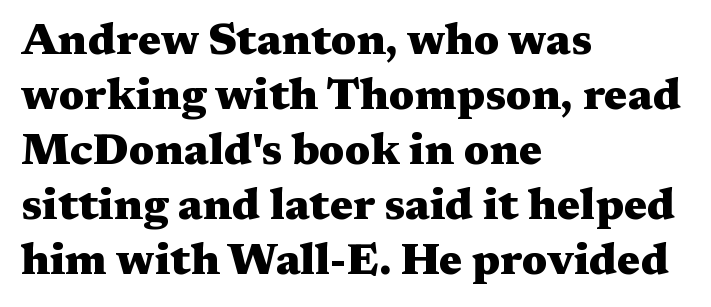
Q: Is the text bold? A: Yes.
Q: Is the text italic (slanted)? A: No, it is upright.
Q: Is the typeface a serif or a sans-serif typeface? A: Serif.
Q: Is the text underlined? A: No.
Q: How is the paragraph aligned? A: Left-aligned.
Q: Is the spacing between letters normal or unusually wide? A: Normal.
Q: Is the spacing between lines tight, normal or loose? A: Normal.
Q: Width (condensed, normal, or wide)? A: Wide.
Q: Stroke contrast? A: Medium.
Q: x-height? A: Medium.
Q: Monospaced? A: No.
